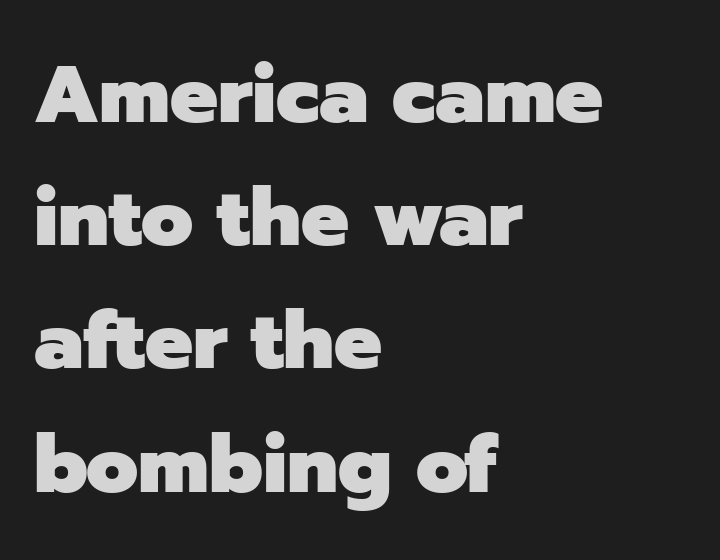
{"serif": "no", "italic": "no", "bold": "yes", "weight": "heavy", "width": "normal", "stroke_contrast": "low", "x_height": "medium", "monospaced": "no", "underline": "no", "align": "left", "line_spacing": "normal", "line_spacing_ratio": 1.54, "letter_spacing": "normal", "letter_spacing_em": 0.0, "glyph_px": 80}
